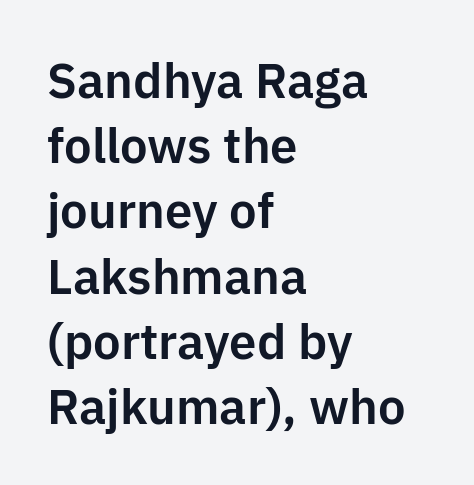
{"serif": "no", "italic": "no", "width": "normal", "stroke_contrast": "low", "x_height": "medium", "monospaced": "no", "underline": "no", "align": "left", "line_spacing": "normal", "line_spacing_ratio": 1.33, "letter_spacing": "normal", "letter_spacing_em": 0.0, "glyph_px": 49}
